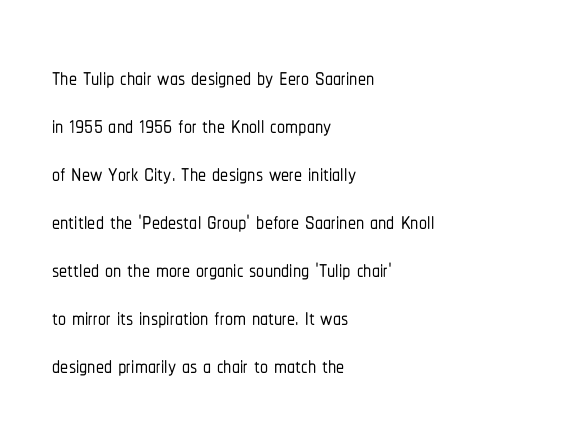
Every row of glyphs begins at an identical x-position on the left. The face used here is proportionally spaced, like ordinary book or web type. Caption: standard tracking, unaltered. Vertical spacing — default. The type family on display is of the sans-serif kind.
